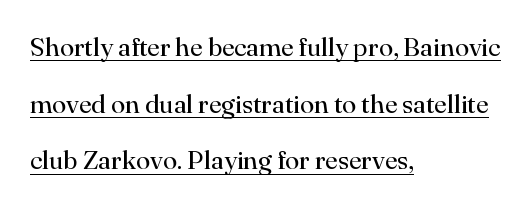
Line spacing here is loose. Quick note: underline on. Italic: no, the glyphs are upright roman. Does the copy run flush right? No — it runs flush left. Unbolded letterforms with no extra heft.
